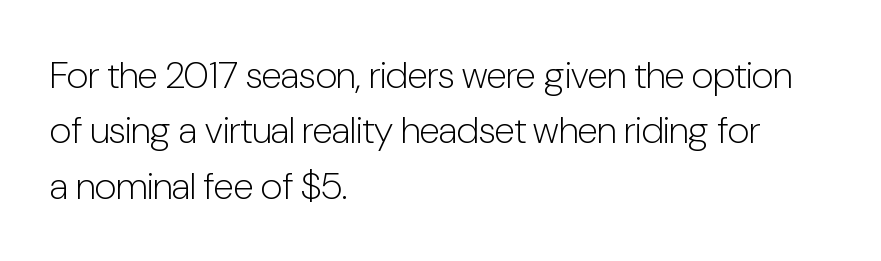
The image shows 38 px light, condensed sans-serif type, upright; set left-aligned, normal line spacing (1.46x), normal letter spacing, not underlined; low stroke contrast and a medium x-height.
